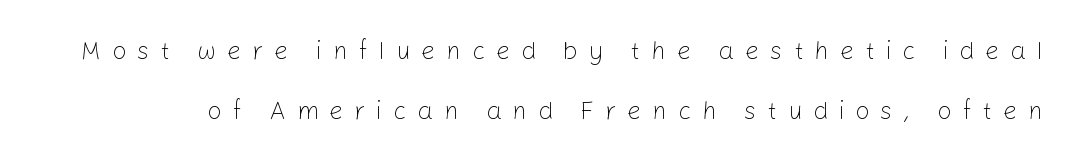
No extra ink here — the face is not bold. Rule under the text: the space is simply empty. These lines were composed using upright roman letters. This block would shrink considerably if given ordinary leading; it's expanded now.
